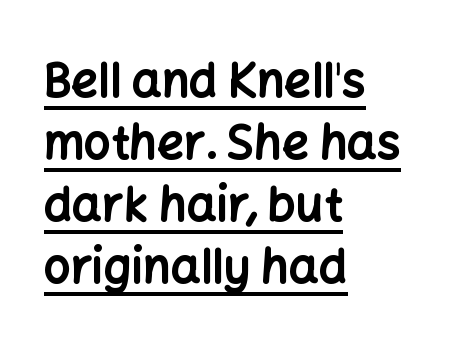
The string is rendered with underlining switched on. Here the glyphs are tracked normally, forming tight word shapes. This is heavy type, rendered in bold. Is this a fixed-width face? No — the glyphs have proportional, varying widths. The lines are quadded left.
